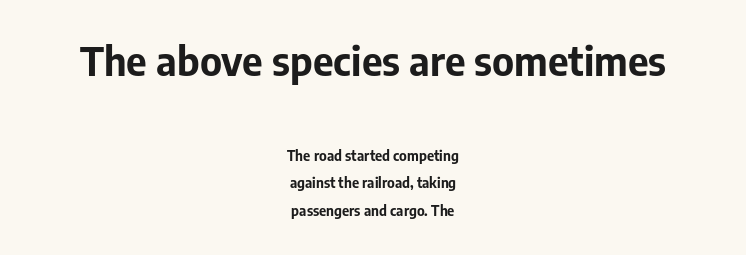
Q: Is the text bold? A: Yes.
Q: Is the text italic (slanted)? A: No, it is upright.
Q: Is the typeface a serif or a sans-serif typeface? A: Sans-serif.
Q: Is the text underlined? A: No.
Q: How is the paragraph aligned? A: Centered.
Q: Is the spacing between letters normal or unusually wide? A: Normal.
Q: Is the spacing between lines tight, normal or loose? A: Loose.
Q: Which block of text is set in a larger size, the first (top) or the second (bottom)? A: The first (top) one.
Q: Width (condensed, normal, or wide)? A: Normal.
Q: Stroke contrast? A: Low.
Q: x-height? A: Medium.
Q: Monospaced? A: No.
